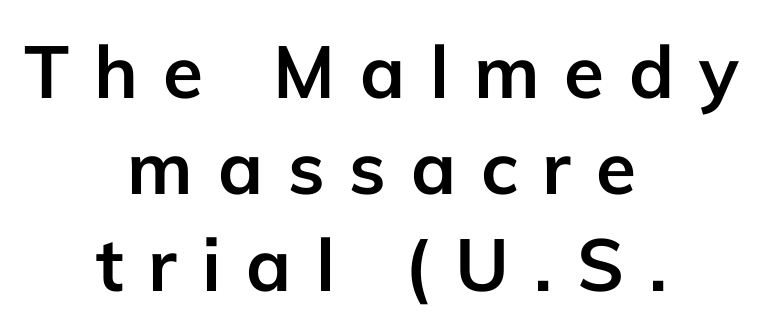
Q: Is the text bold? A: Yes.
Q: Is the text italic (slanted)? A: No, it is upright.
Q: Is the typeface a serif or a sans-serif typeface? A: Sans-serif.
Q: Is the text underlined? A: No.
Q: How is the paragraph aligned? A: Centered.
Q: Is the spacing between letters normal or unusually wide? A: Unusually wide.
Q: Is the spacing between lines tight, normal or loose? A: Normal.
Q: Width (condensed, normal, or wide)? A: Normal.
Q: Stroke contrast? A: Low.
Q: x-height? A: Medium.
Q: Monospaced? A: No.
